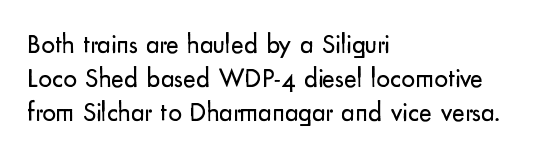
Q: Is the text bold? A: No.
Q: Is the text italic (slanted)? A: No, it is upright.
Q: Is the text underlined? A: No.
Q: How is the paragraph aligned? A: Left-aligned.
Q: Is the spacing between letters normal or unusually wide? A: Normal.
Q: Is the spacing between lines tight, normal or loose? A: Normal.
